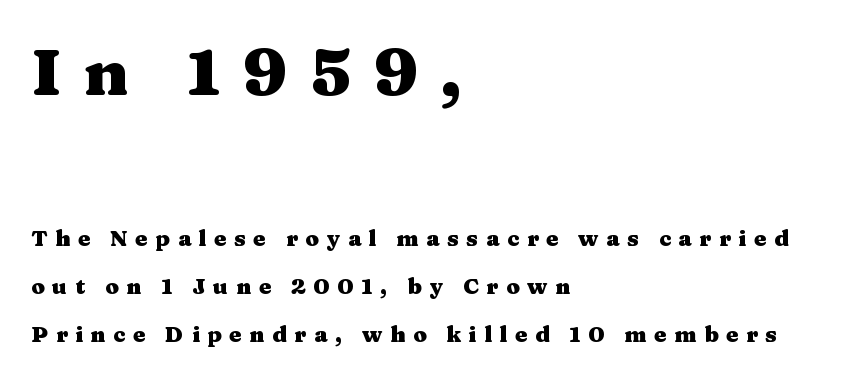
Q: Is the text bold? A: Yes.
Q: Is the text italic (slanted)? A: No, it is upright.
Q: Is the typeface a serif or a sans-serif typeface? A: Serif.
Q: Is the text underlined? A: No.
Q: How is the paragraph aligned? A: Left-aligned.
Q: Is the spacing between letters normal or unusually wide? A: Unusually wide.
Q: Is the spacing between lines tight, normal or loose? A: Loose.
Q: Which block of text is set in a larger size, the first (top) or the second (bottom)? A: The first (top) one.
Q: Width (condensed, normal, or wide)? A: Wide.
Q: Stroke contrast? A: Medium.
Q: x-height? A: Medium.
Q: Monospaced? A: No.
